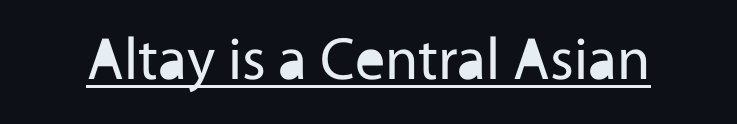
{"serif": "no", "italic": "no", "bold": "no", "weight": "regular", "width": "normal", "x_height": "medium", "monospaced": "no", "underline": "yes", "letter_spacing": "normal", "letter_spacing_em": 0.0, "glyph_px": 60}
